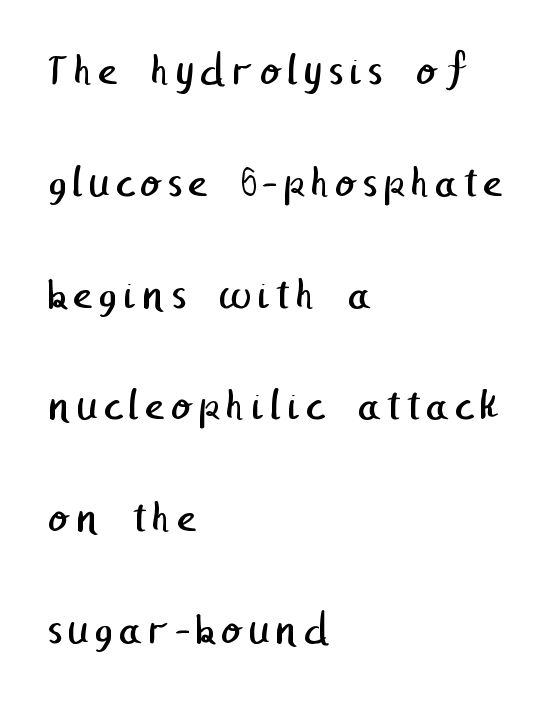
Each letter's strokes conclude bluntly, with no projecting serifs. The space between consecutive lines is lavish. The font is comparable to plain body text, perhaps lighter. Plain, unruled lines of type.
